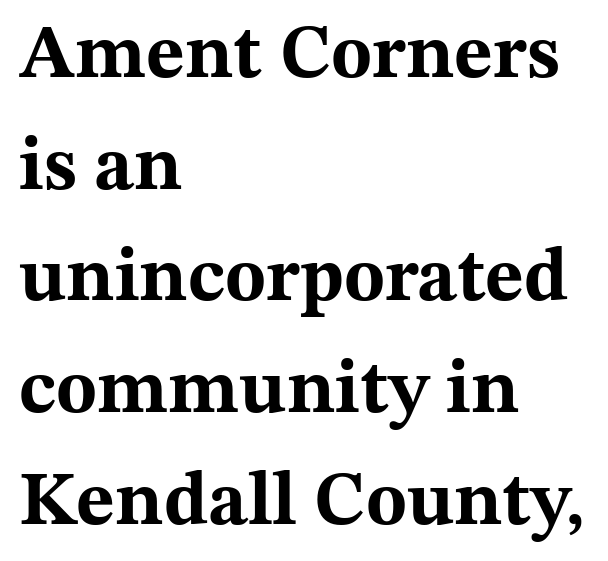
{"serif": "yes", "italic": "no", "bold": "yes", "weight": "bold", "width": "wide", "stroke_contrast": "medium", "x_height": "medium", "monospaced": "no", "underline": "no", "align": "left", "line_spacing": "normal", "line_spacing_ratio": 1.49, "letter_spacing": "normal", "letter_spacing_em": 0.0, "glyph_px": 75}
